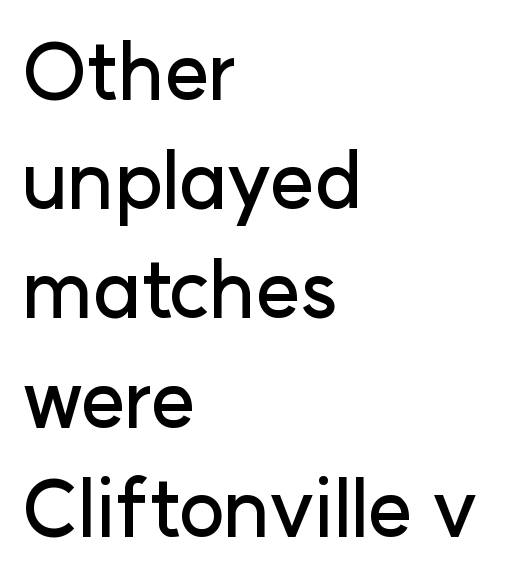
The image shows 78 px sans-serif type, upright; set left-aligned, normal line spacing (1.4x), normal letter spacing, not underlined; low stroke contrast and a medium x-height.
